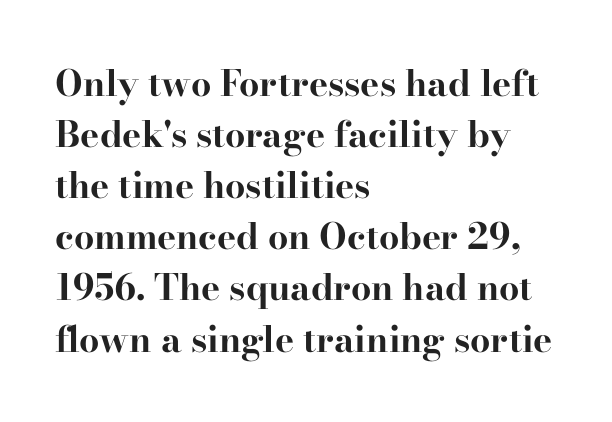
The letters carry serifs — small finishing strokes at the ends of their stems. Words appear dense and cohesive because spacing is normal. These lines carry a lot of weight — the face is fully bold. Compared with a centered layout, this one pins lines to the left instead.
